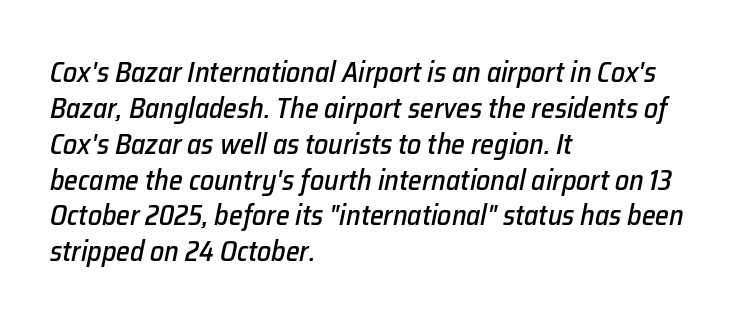
The image shows 28 px text type, italic (leaning right); set left-aligned, normal line spacing (1.28x), normal letter spacing, not underlined; low stroke contrast and a medium x-height.
